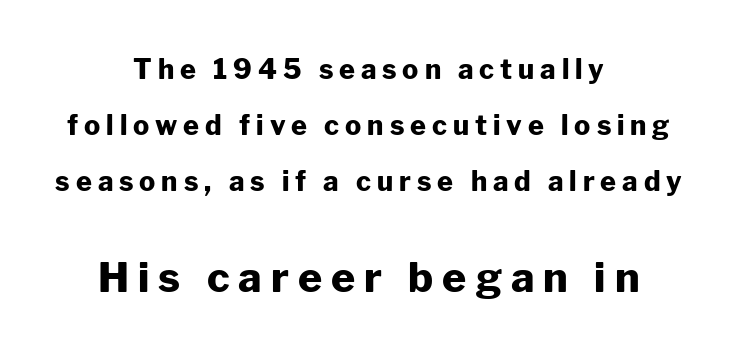
{"serif": "no", "italic": "no", "bold": "yes", "weight": "heavy", "width": "normal", "stroke_contrast": "low", "x_height": "medium", "monospaced": "no", "underline": "no", "align": "center", "line_spacing": "loose", "line_spacing_ratio": 2.07, "letter_spacing": "wide", "letter_spacing_em": 0.22, "larger_block": "second", "size_ratio": 1.52, "glyph_px": 41}
